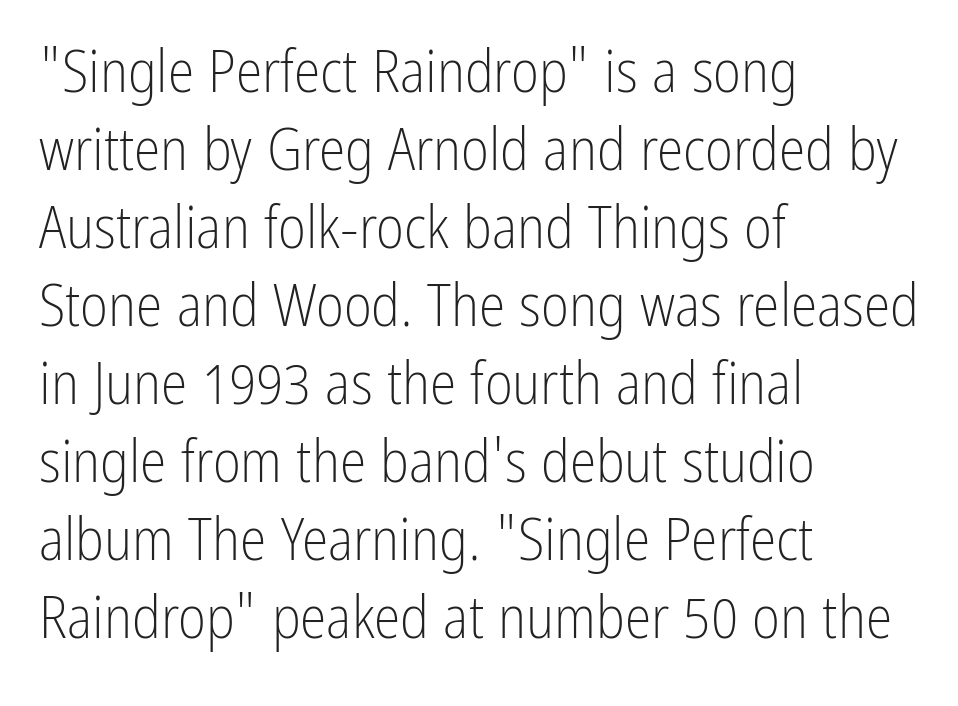
Q: Is the text bold? A: No.
Q: Is the text italic (slanted)? A: No, it is upright.
Q: Is the typeface a serif or a sans-serif typeface? A: Sans-serif.
Q: Is the text underlined? A: No.
Q: How is the paragraph aligned? A: Left-aligned.
Q: Is the spacing between letters normal or unusually wide? A: Normal.
Q: Is the spacing between lines tight, normal or loose? A: Normal.
Q: Width (condensed, normal, or wide)? A: Condensed.
Q: Stroke contrast? A: Low.
Q: x-height? A: Medium.
Q: Monospaced? A: No.
